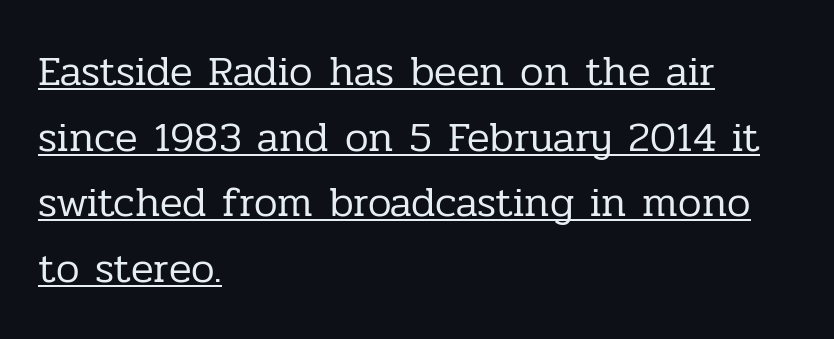
The paragraph has a hard left edge and a soft right edge. The typesetting does not lean heavy: it is not bold. Rendered with straight, roman letterforms. The letters carry serifs — small finishing strokes at the ends of their stems.
